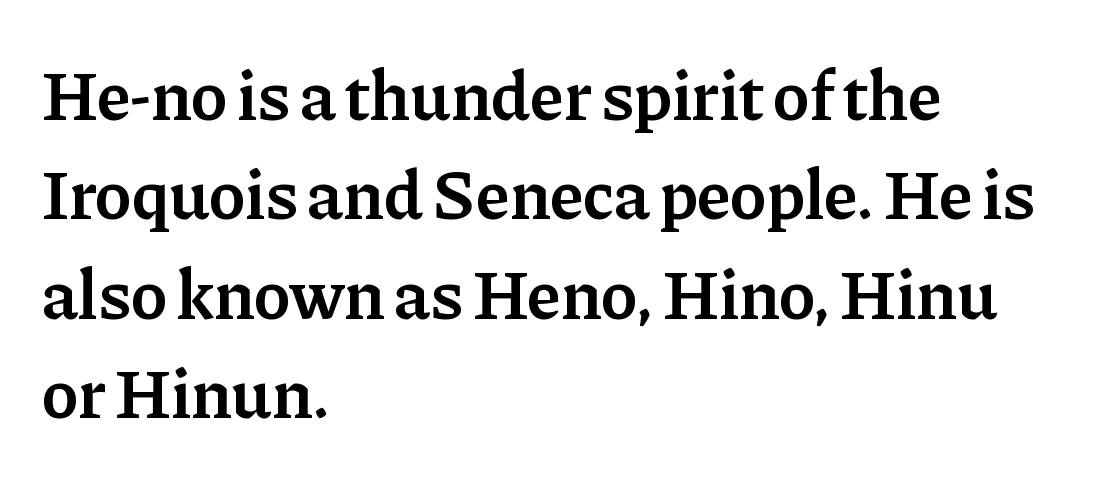
The image shows 70 px semibold serif type, upright; set left-aligned, normal line spacing (1.42x), normal letter spacing, not underlined; low stroke contrast and a medium x-height.
